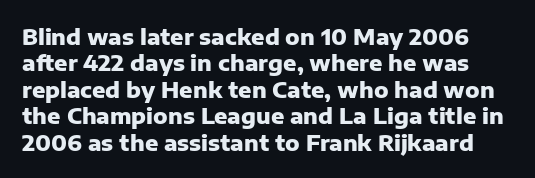
The passage shown is not underscored anywhere. The type is set solid horizontally, with unmodified tracking. Ascenders rise straight up at ninety degrees. Plenty of ink on the page — the face is bold.
